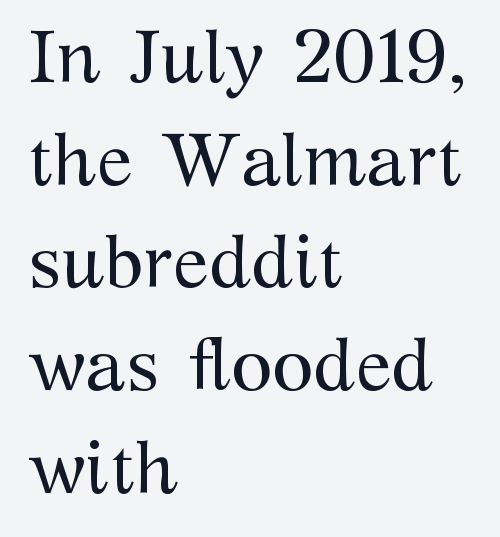
Q: Is the text bold? A: No.
Q: Is the text italic (slanted)? A: No, it is upright.
Q: Is the typeface a serif or a sans-serif typeface? A: Serif.
Q: Is the text underlined? A: No.
Q: How is the paragraph aligned? A: Left-aligned.
Q: Is the spacing between letters normal or unusually wide? A: Normal.
Q: Is the spacing between lines tight, normal or loose? A: Normal.
Q: Width (condensed, normal, or wide)? A: Normal.
Q: Stroke contrast? A: Medium.
Q: x-height? A: Medium.
Q: Monospaced? A: No.
